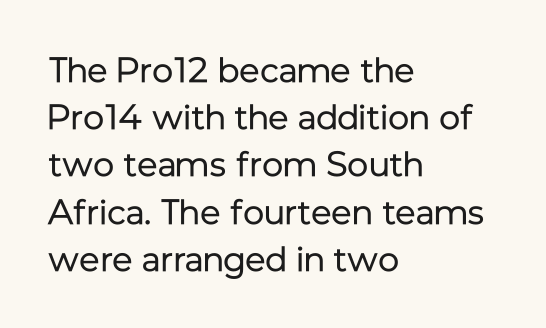
The image shows 35 px regular-weight sans-serif type, upright; set left-aligned, normal line spacing (1.35x), normal letter spacing, not underlined; low stroke contrast and a medium x-height.
